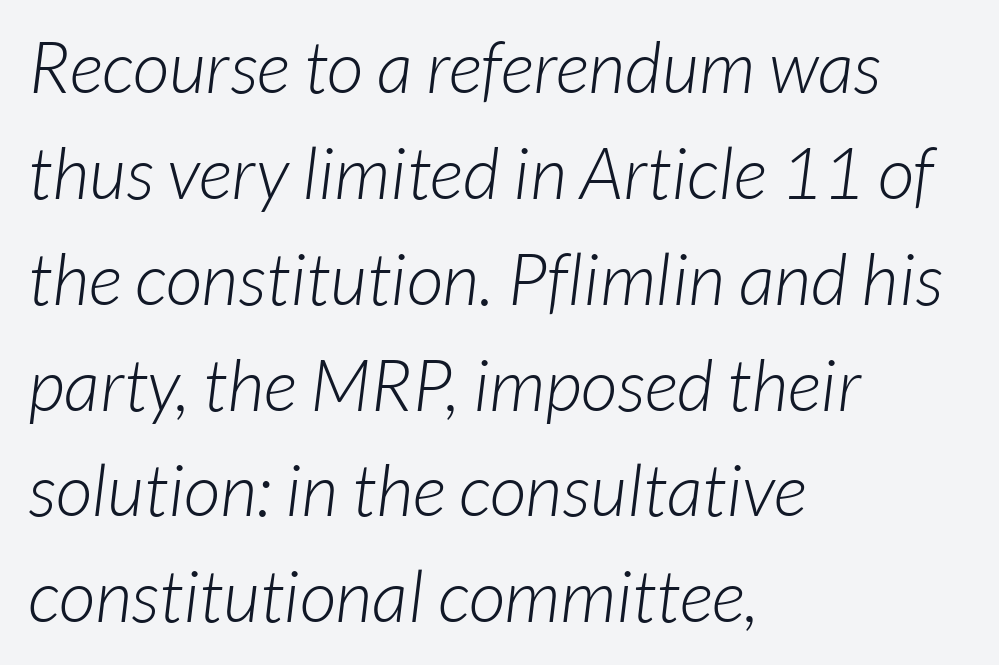
The rendering uses a moderate line-height, typical for paragraphs. Lines of text with bare space underneath. The rendering uses natural spacing where letterforms have individual widths. Unlike a traditional serif, this face leaves its strokes unadorned. Casual observation: everything's shoved over to the left. Counters stay open thanks to moderate or lighter strokes.
